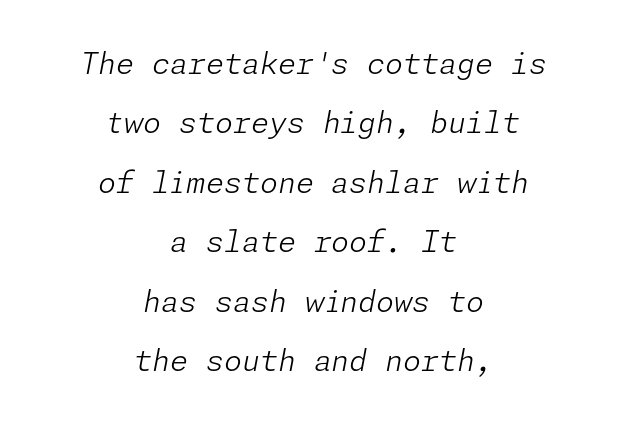
Q: Is the text bold? A: No.
Q: Is the text italic (slanted)? A: Yes, it leans right by about 11 degrees.
Q: Is the text underlined? A: No.
Q: How is the paragraph aligned? A: Centered.
Q: Is the spacing between letters normal or unusually wide? A: Normal.
Q: Is the spacing between lines tight, normal or loose? A: Loose.
Q: Width (condensed, normal, or wide)? A: Normal.
Q: Stroke contrast? A: Low.
Q: x-height? A: Medium.
